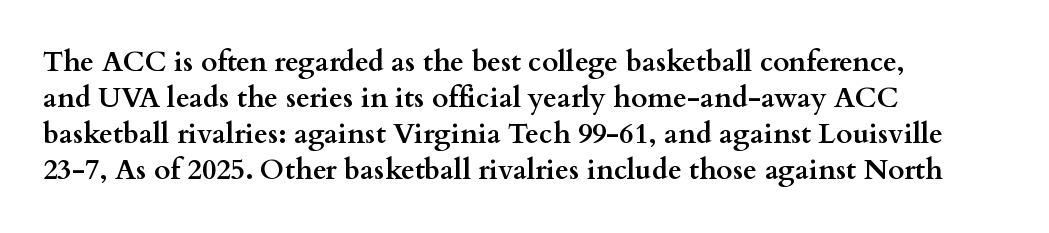
Q: Is the text bold? A: Yes.
Q: Is the text italic (slanted)? A: No, it is upright.
Q: Is the typeface a serif or a sans-serif typeface? A: Serif.
Q: Is the text underlined? A: No.
Q: How is the paragraph aligned? A: Left-aligned.
Q: Is the spacing between letters normal or unusually wide? A: Normal.
Q: Is the spacing between lines tight, normal or loose? A: Normal.
Q: Width (condensed, normal, or wide)? A: Wide.
Q: Stroke contrast? A: Medium.
Q: x-height? A: Small.
Q: Monospaced? A: No.
